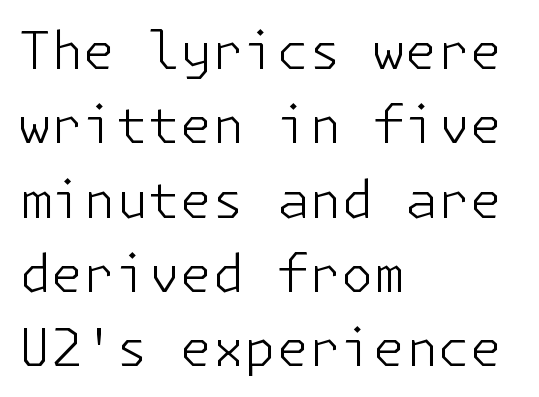
{"serif": "no", "italic": "no", "bold": "no", "weight": "light", "width": "normal", "stroke_contrast": "low", "x_height": "medium", "underline": "no", "align": "left", "line_spacing": "normal", "line_spacing_ratio": 1.43, "letter_spacing": "normal", "letter_spacing_em": 0.0, "glyph_px": 52}
